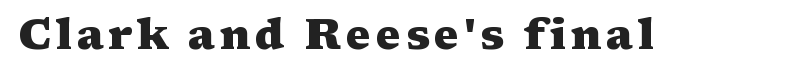
The image shows 42 px heavy, wide serif type, upright; set not underlined; medium stroke contrast and a medium x-height.
